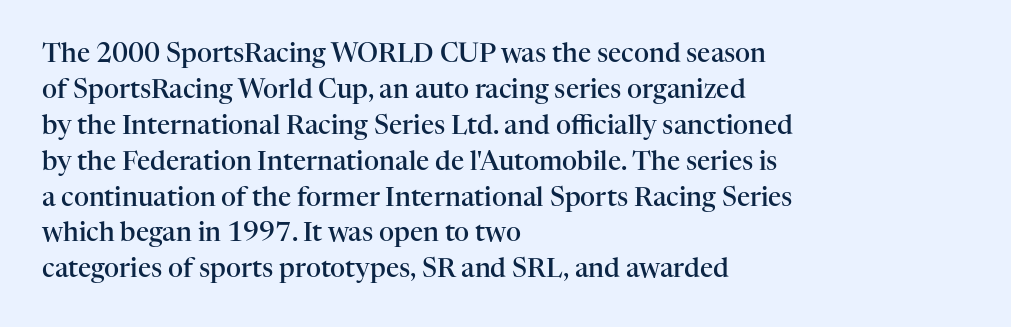
The glyphs have the mass of a demibold cut, below bold. The rendering uses a moderate line-height, typical for paragraphs. Here the glyphs are tracked normally, forming tight word shapes. The rag falls on the right side of this text block.
